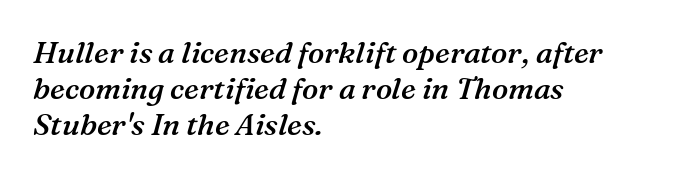
{"serif": "yes", "italic": "yes", "lean": "right", "slant_degrees": 16, "bold": "semi", "weight": "semibold", "width": "normal", "stroke_contrast": "medium", "x_height": "medium", "monospaced": "no", "underline": "no", "align": "left", "line_spacing_ratio": 1.2, "letter_spacing": "normal", "letter_spacing_em": 0.0, "glyph_px": 30}
